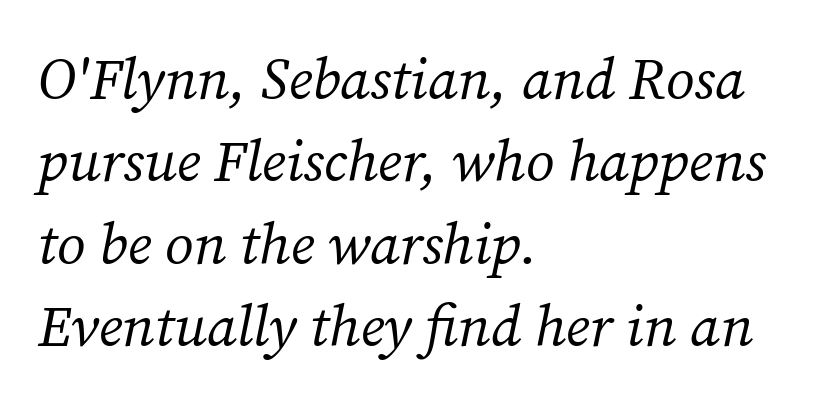
The image shows 58 px regular-weight serif type, italic (leaning right); set left-aligned, normal line spacing (1.42x), normal letter spacing, not underlined; medium stroke contrast and a medium x-height.
